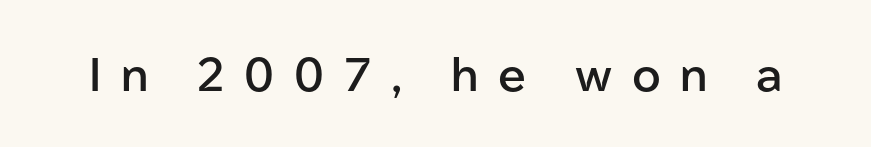
This rendering employs a face without finishing strokes, i.e., a sans-serif. Unmarked baselines from the first word to the last. In terms of weight, the rendering is demibold, just under bold. Letter spacing: wide. This sample has the flowing, uneven cadence of proportional lettering. Tall strokes in this sample are plumb rather than angled.
